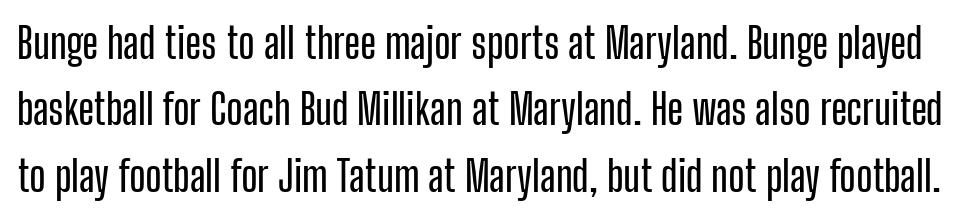
The image shows 42 px condensed sans-serif type, upright; set normal line spacing (1.58x), normal letter spacing, not underlined; low stroke contrast and a medium x-height.
